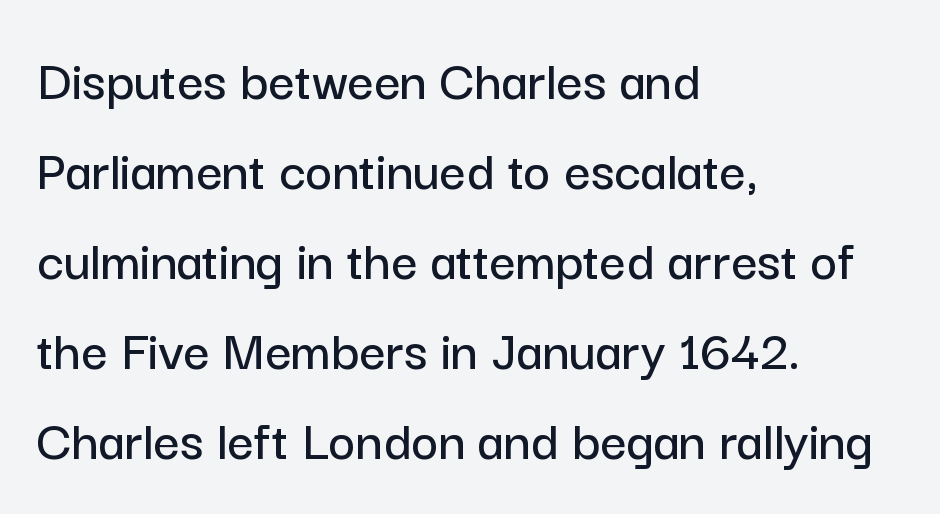
The letters advance in unequal steps, a hallmark of proportional type. The rendering uses a moderate line-height, typical for paragraphs. The designer went with a sans here, leaving each stem footless. Rule under the text: the space is simply empty.
